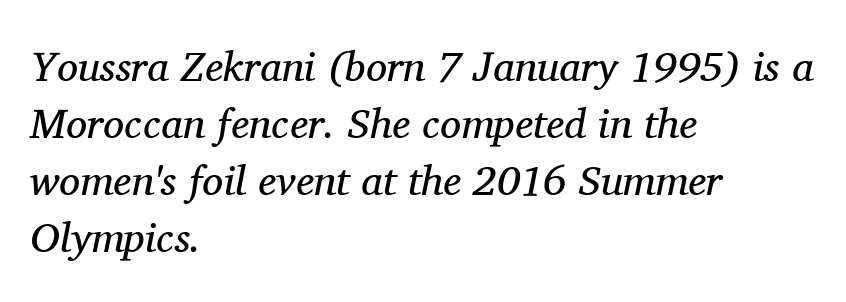
What kind of face is this? One with serifs. If you drew a line through each stem, it would be angled. The setting favours the left margin, as ordinary paragraphs usually do. The gap between lines stays unmarked. Letters have the restrained weight of plain body copy at most.
